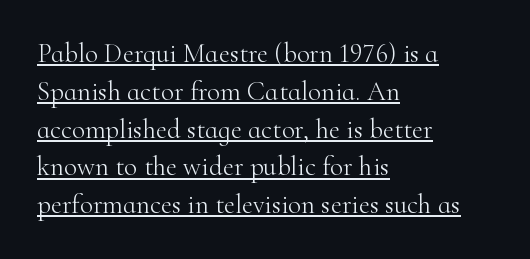
The image shows 27 px text type, upright; set left-aligned, normal line spacing (1.4x), normal letter spacing, underlined.
